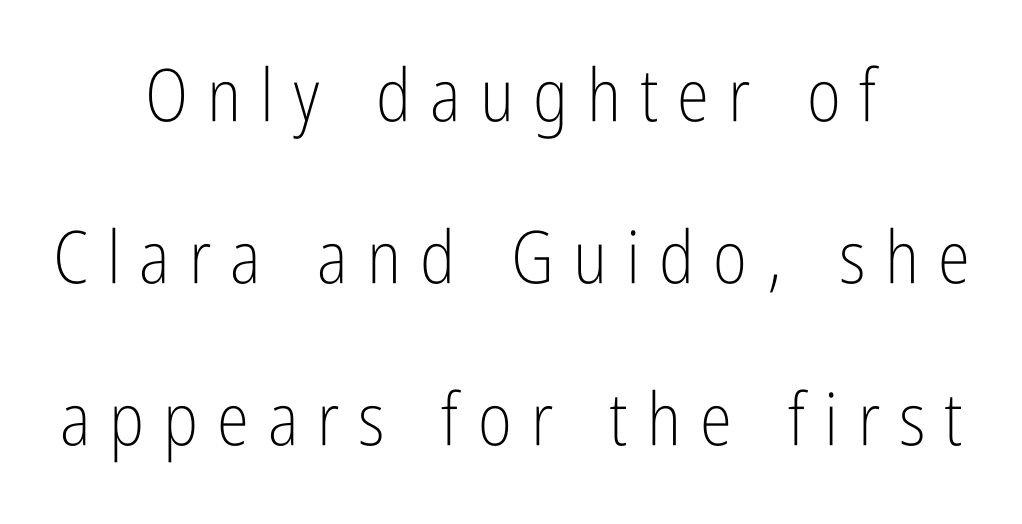
The image shows 73 px light, condensed sans-serif type, upright; set centered, loose line spacing (2.22x), unusually wide letter spacing (+0.26 em), not underlined; low stroke contrast and a medium x-height.
